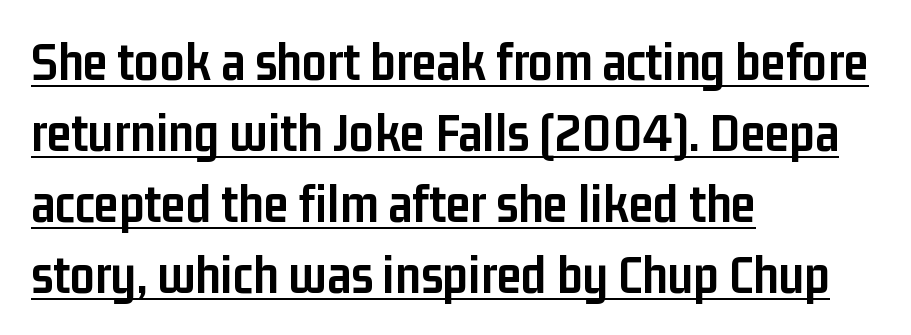
Q: Is the text bold? A: Yes.
Q: Is the text italic (slanted)? A: No, it is upright.
Q: Is the typeface a serif or a sans-serif typeface? A: Sans-serif.
Q: Is the text underlined? A: Yes.
Q: How is the paragraph aligned? A: Left-aligned.
Q: Is the spacing between letters normal or unusually wide? A: Normal.
Q: Is the spacing between lines tight, normal or loose? A: Normal.
Q: Width (condensed, normal, or wide)? A: Condensed.
Q: Stroke contrast? A: Low.
Q: x-height? A: Medium.
Q: Monospaced? A: No.
